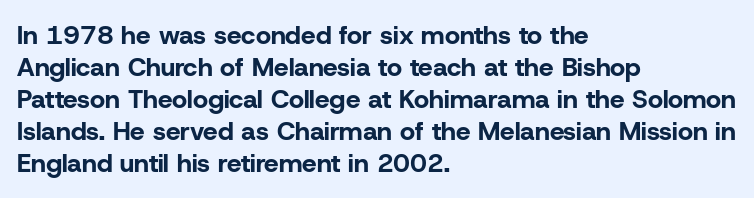
{"italic": "no", "bold": "yes", "underline": "no", "align": "left", "line_spacing_ratio": 1.23, "letter_spacing": "normal", "letter_spacing_em": 0.0, "glyph_px": 26}
